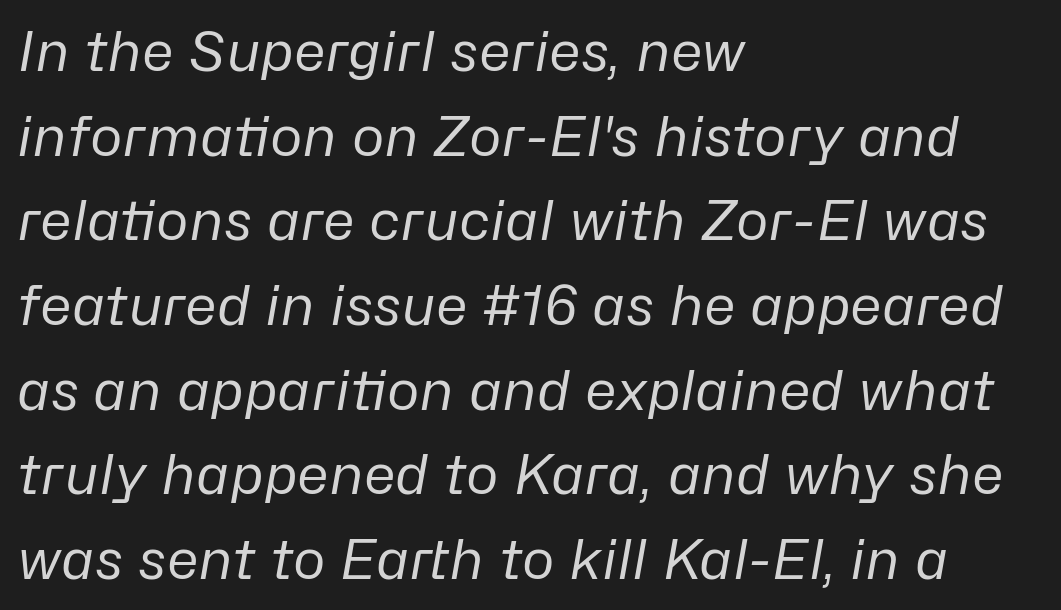
Q: Is the text bold? A: No.
Q: Is the text italic (slanted)? A: Yes, it leans right by about 10 degrees.
Q: Is the text underlined? A: No.
Q: How is the paragraph aligned? A: Left-aligned.
Q: Is the spacing between letters normal or unusually wide? A: Normal.
Q: Is the spacing between lines tight, normal or loose? A: Normal.
Q: Width (condensed, normal, or wide)? A: Normal.
Q: Stroke contrast? A: Low.
Q: x-height? A: Medium.
Q: Monospaced? A: No.
